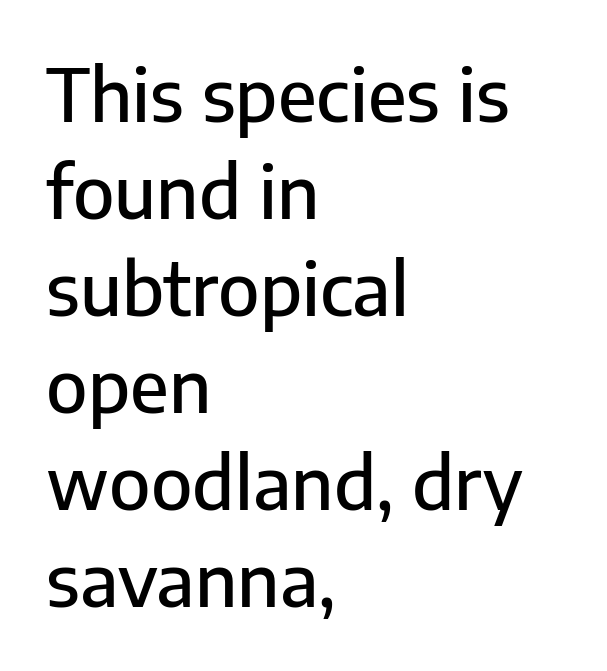
Q: Is the text italic (slanted)? A: No, it is upright.
Q: Is the typeface a serif or a sans-serif typeface? A: Sans-serif.
Q: Is the text underlined? A: No.
Q: How is the paragraph aligned? A: Left-aligned.
Q: Is the spacing between letters normal or unusually wide? A: Normal.
Q: Is the spacing between lines tight, normal or loose? A: Normal.
Q: Width (condensed, normal, or wide)? A: Normal.
Q: Stroke contrast? A: Low.
Q: x-height? A: Medium.
Q: Monospaced? A: No.
